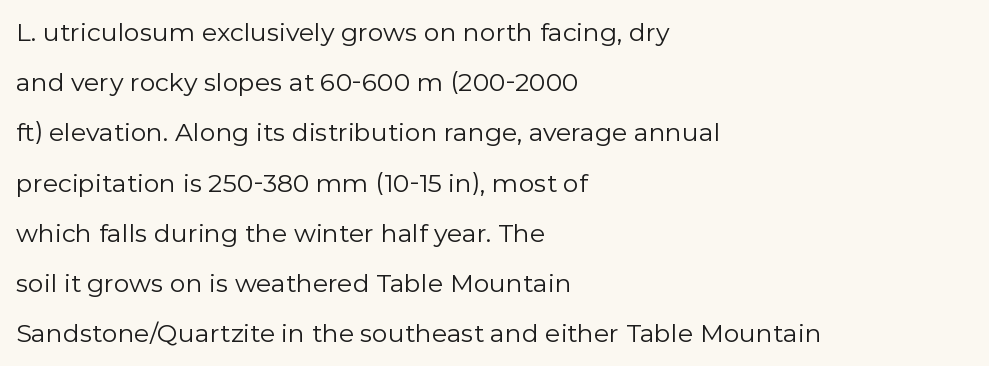
{"italic": "no", "bold": "no", "underline": "no", "align": "left", "line_spacing": "loose", "line_spacing_ratio": 2.01, "letter_spacing": "normal", "letter_spacing_em": 0.0, "glyph_px": 25}
